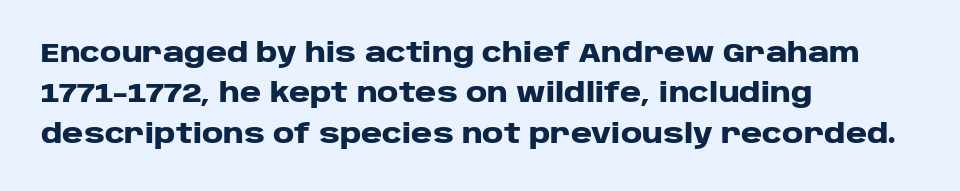
A classic flush-left, rag-right setting is used for this passage. Rows of type keep a routine distance in the vertical direction. Descenders are the only things crossing below the line. The strokes are fattened all the way to bold. Tracking value appears to be zero — textbook default spacing.
